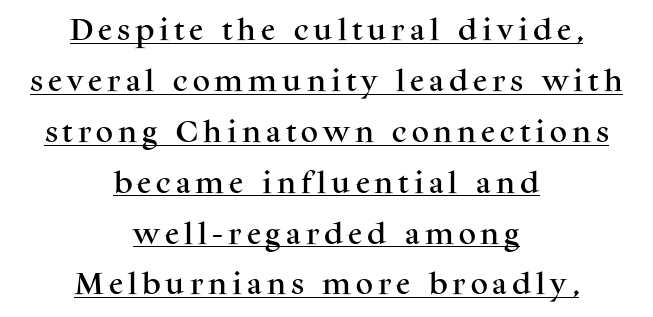
The image shows 24 px text type, upright; set centered, loose line spacing (2.12x), unusually wide letter spacing (+0.21 em), underlined.
